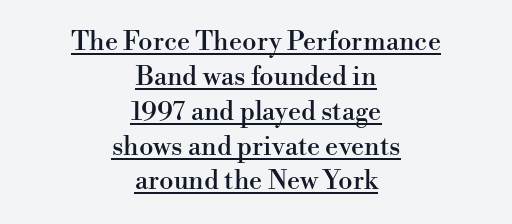
Q: Is the text italic (slanted)? A: No, it is upright.
Q: Is the text underlined? A: Yes.
Q: How is the paragraph aligned? A: Centered.
Q: Is the spacing between letters normal or unusually wide? A: Normal.
Q: Is the spacing between lines tight, normal or loose? A: Normal.
